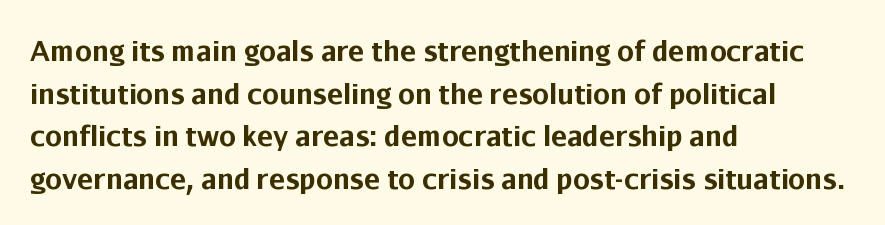
The image shows 27 px bold type, upright; set left-aligned, normal line spacing (1.58x), normal letter spacing, not underlined.
